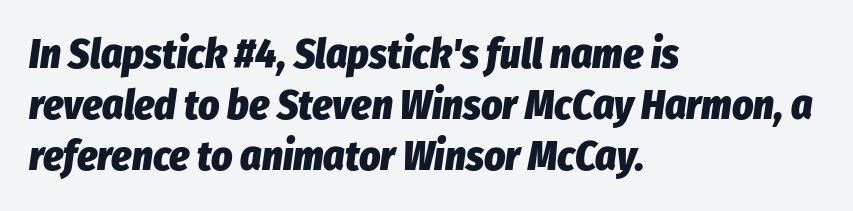
Q: Is the text bold? A: Yes.
Q: Is the text italic (slanted)? A: Yes, it leans right by about 8 degrees.
Q: Is the text underlined? A: No.
Q: How is the paragraph aligned? A: Left-aligned.
Q: Is the spacing between letters normal or unusually wide? A: Normal.
Q: Is the spacing between lines tight, normal or loose? A: Normal.
Q: Width (condensed, normal, or wide)? A: Condensed.
Q: Stroke contrast? A: Low.
Q: x-height? A: Medium.
Q: Monospaced? A: No.
